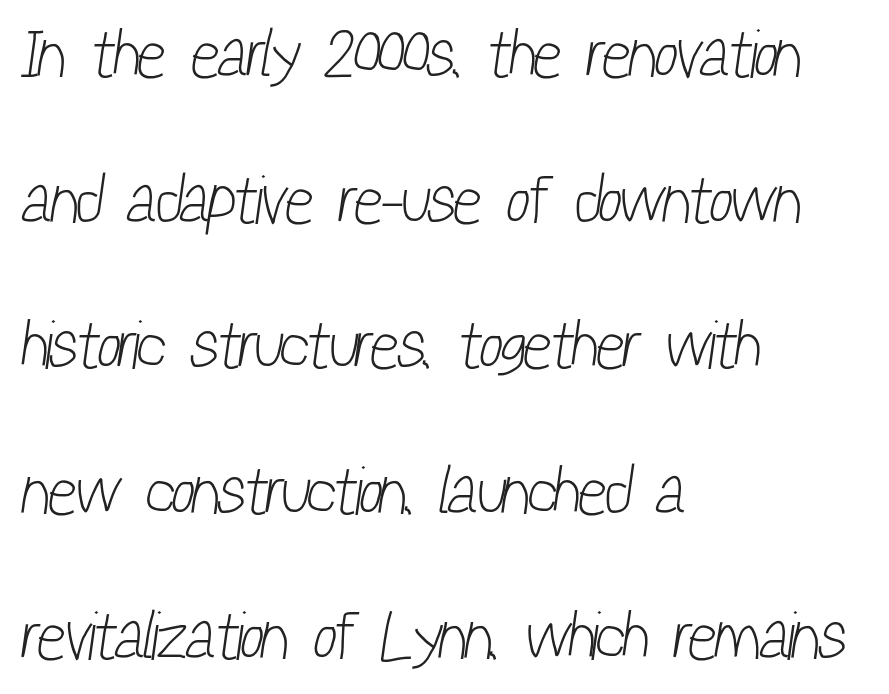
{"serif": "no", "bold": "no", "weight": "light", "width": "condensed", "stroke_contrast": "low", "x_height": "medium", "monospaced": "no", "underline": "no", "align": "left", "line_spacing": "loose", "line_spacing_ratio": 2.14, "letter_spacing": "normal", "letter_spacing_em": 0.0, "glyph_px": 68}
